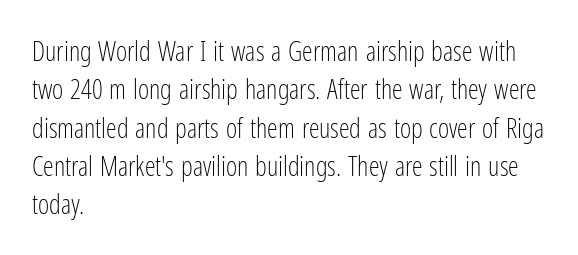
Every row of glyphs begins at an identical x-position on the left. A roman cut, with each character standing at attention. Does the leading feel generous? No, just average. The tracking reads as untouched default to a designer's eye.
